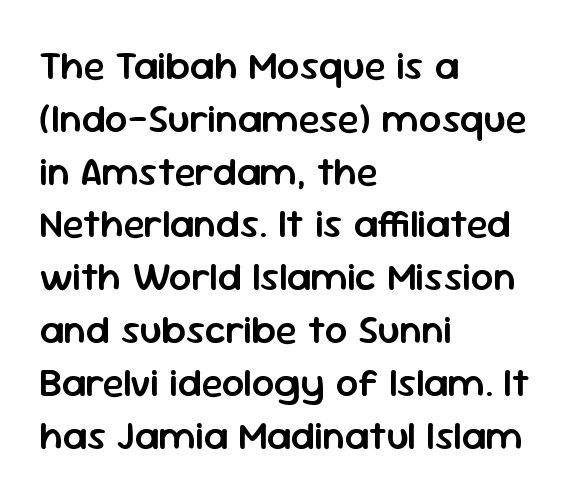
{"serif": "no", "italic": "no", "bold": "semi", "weight": "semibold", "width": "normal", "stroke_contrast": "low", "x_height": "medium", "monospaced": "no", "underline": "no", "align": "left", "line_spacing": "normal", "line_spacing_ratio": 1.32, "letter_spacing": "normal", "letter_spacing_em": 0.0, "glyph_px": 40}
